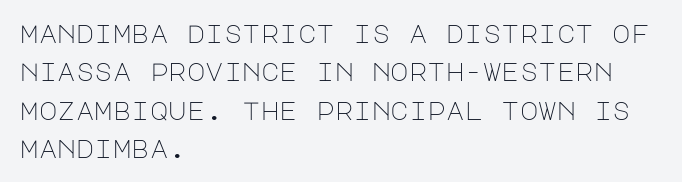
Q: Is the text bold? A: No.
Q: Is the text italic (slanted)? A: No, it is upright.
Q: Is the text underlined? A: No.
Q: How is the paragraph aligned? A: Left-aligned.
Q: Is the spacing between letters normal or unusually wide? A: Normal.
Q: Is the spacing between lines tight, normal or loose? A: Normal.
